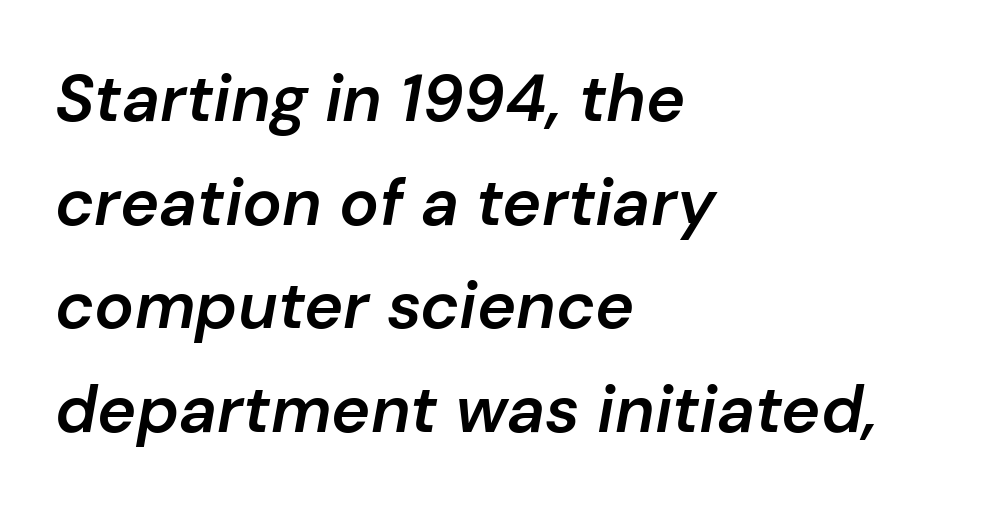
The image shows 66 px semibold type, italic (leaning right); set left-aligned, normal line spacing (1.57x), normal letter spacing, not underlined; low stroke contrast and a medium x-height.
